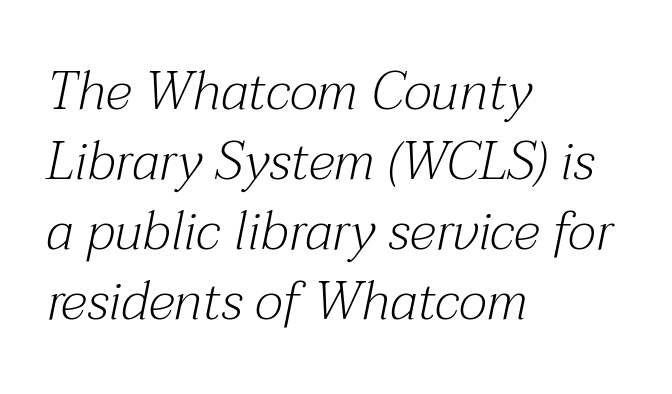
These lines are composed in type with serifs. These lines keep a tight, regular rhythm from letter to letter. The letters advance in unequal steps, a hallmark of proportional type. No heavy texture on the line: the type isn't bold.
